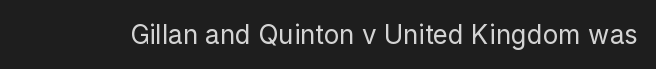
{"italic": "no", "bold": "no", "underline": "no", "letter_spacing": "normal", "letter_spacing_em": 0.0, "glyph_px": 26}
